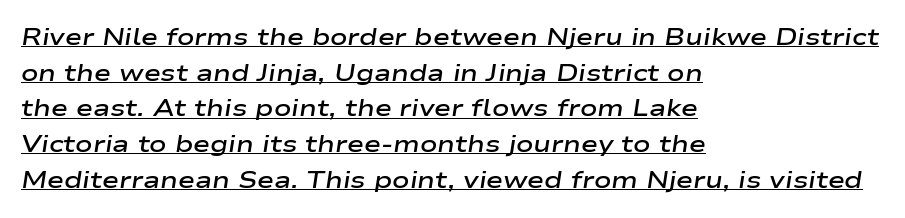
Left-aligned paragraph, ragged on the right. What stands out about the letter spacing? Nothing — it is the standard amount. Characters are canted at an angle relative to the baseline's perpendicular. Compared with typical paragraphs, the rows here are spaced about the same.
